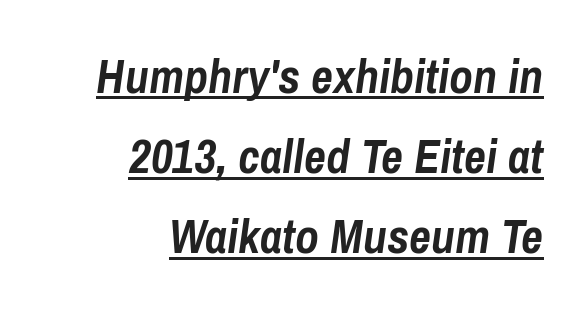
Q: Is the text bold? A: Yes.
Q: Is the text italic (slanted)? A: Yes, it leans right by about 8 degrees.
Q: Is the text underlined? A: Yes.
Q: How is the paragraph aligned? A: Right-aligned.
Q: Is the spacing between letters normal or unusually wide? A: Normal.
Q: Is the spacing between lines tight, normal or loose? A: Normal.
Q: Width (condensed, normal, or wide)? A: Condensed.
Q: Stroke contrast? A: Low.
Q: x-height? A: Medium.
Q: Monospaced? A: No.
